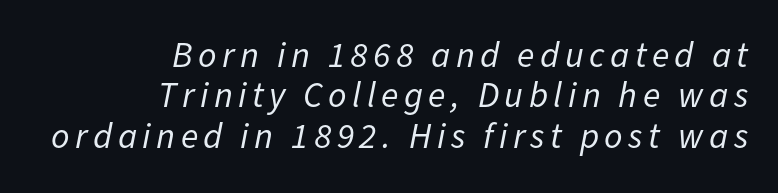
Q: Is the text bold? A: No.
Q: Is the text italic (slanted)? A: Yes, it leans right by about 11 degrees.
Q: Is the text underlined? A: No.
Q: How is the paragraph aligned? A: Right-aligned.
Q: Is the spacing between lines tight, normal or loose? A: Tight.
Q: Width (condensed, normal, or wide)? A: Normal.
Q: Stroke contrast? A: Low.
Q: x-height? A: Medium.
Q: Monospaced? A: No.
